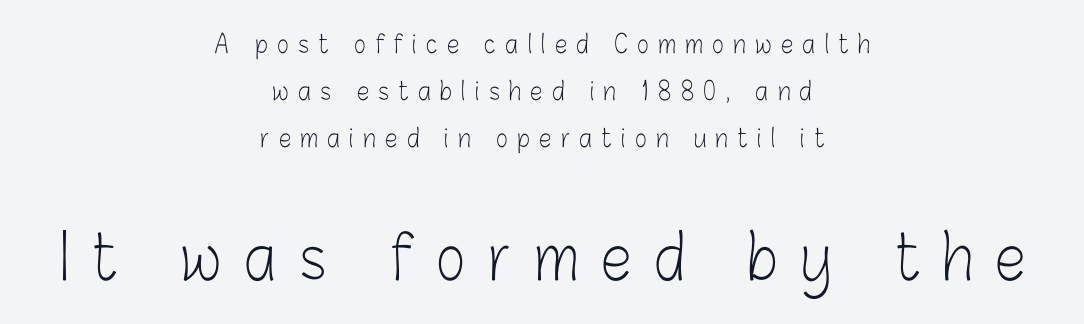
Each line is balanced around a shared central axis. The strip under each line holds only bare page. Look at the tracking — it's clearly loosened, letters drifting apart. If you drew a line through each stem, it would be perfectly vertical.
